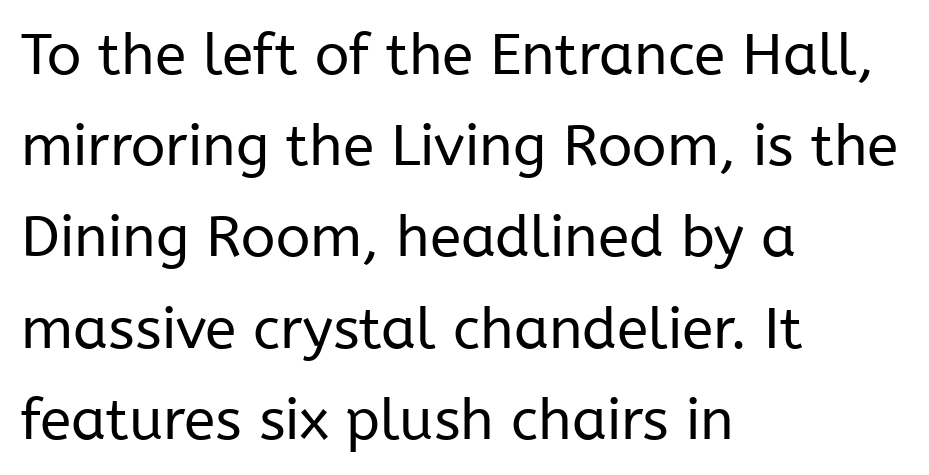
The image shows 57 px regular-weight sans-serif type, upright; set left-aligned, normal line spacing (1.6x), normal letter spacing, not underlined; low stroke contrast and a medium x-height.
